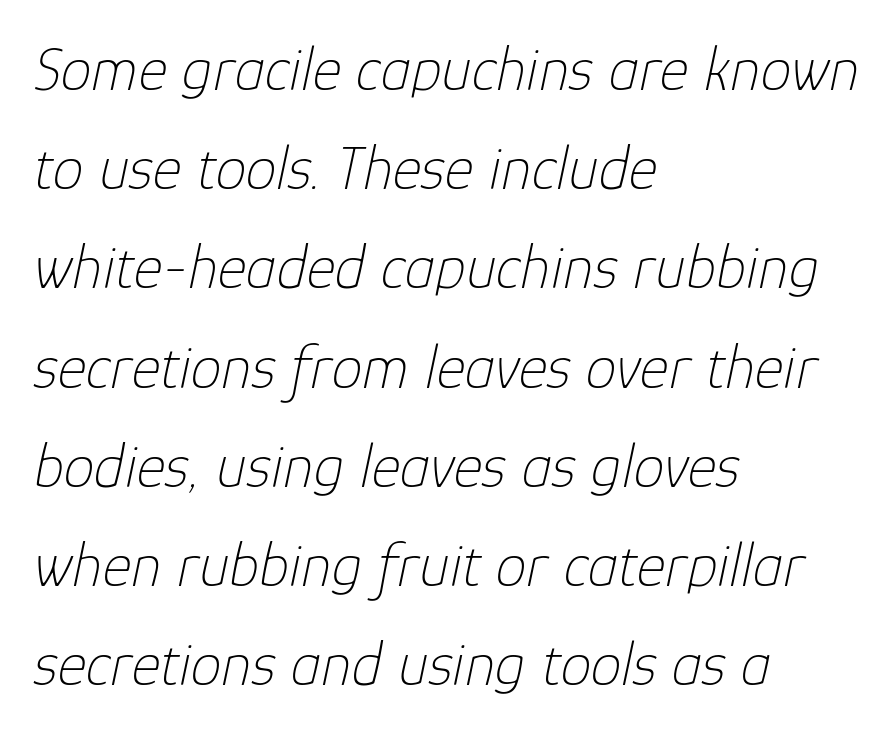
{"italic": "yes", "lean": "right", "slant_degrees": 12, "bold": "no", "weight": "thin", "width": "normal", "stroke_contrast": "low", "x_height": "medium", "monospaced": "no", "underline": "no", "align": "left", "line_spacing": "normal", "line_spacing_ratio": 1.6, "letter_spacing": "normal", "letter_spacing_em": 0.0, "glyph_px": 62}
